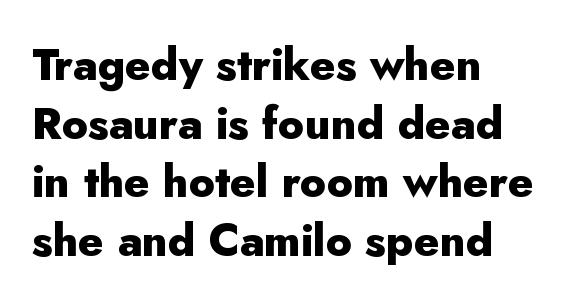
{"serif": "no", "italic": "no", "bold": "yes", "weight": "heavy", "width": "normal", "stroke_contrast": "low", "x_height": "small", "monospaced": "no", "underline": "no", "align": "left", "line_spacing": "normal", "line_spacing_ratio": 1.33, "letter_spacing": "normal", "letter_spacing_em": 0.0, "glyph_px": 44}
